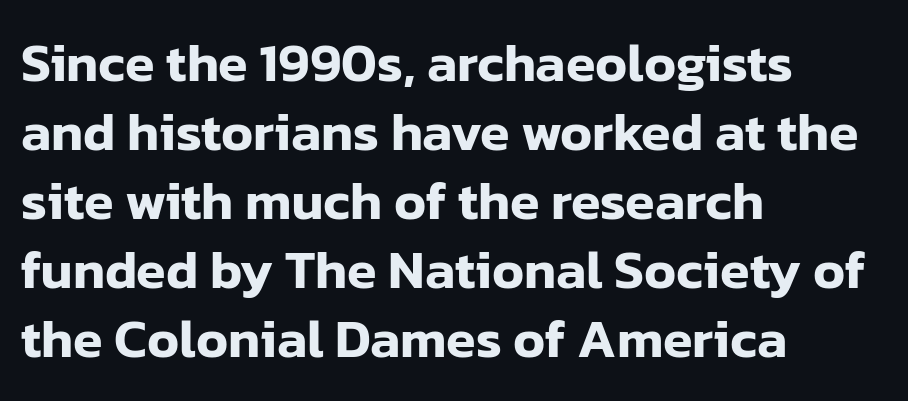
Q: Is the text italic (slanted)? A: No, it is upright.
Q: Is the typeface a serif or a sans-serif typeface? A: Sans-serif.
Q: Is the text underlined? A: No.
Q: How is the paragraph aligned? A: Left-aligned.
Q: Is the spacing between letters normal or unusually wide? A: Normal.
Q: Is the spacing between lines tight, normal or loose? A: Normal.
Q: Width (condensed, normal, or wide)? A: Normal.
Q: Stroke contrast? A: Low.
Q: x-height? A: Medium.
Q: Monospaced? A: No.
